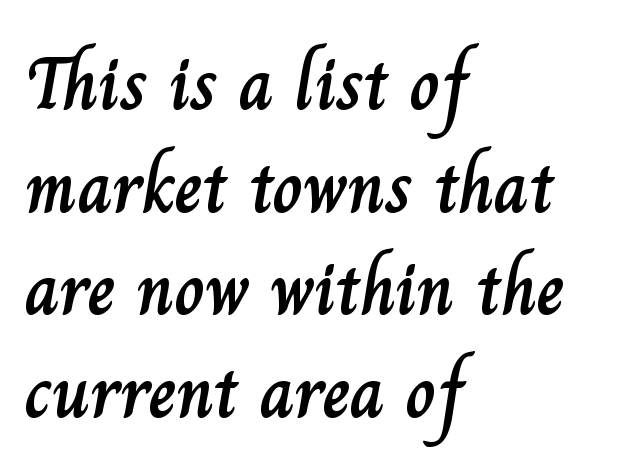
The image shows 75 px text type; set left-aligned, normal line spacing (1.37x), normal letter spacing, not underlined; low stroke contrast and a small x-height.
